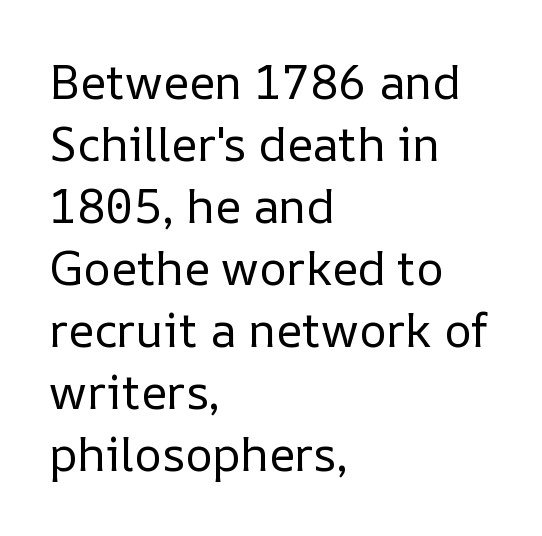
Looks like regular typesetting: each glyph gets only the width it needs. A roman cut, with each character standing at attention. Short note: letters normally spaced. Line beginnings align vertically; line endings do not. The weight would be labelled regular, book, light, or lighter still. Quick note: underline off.
